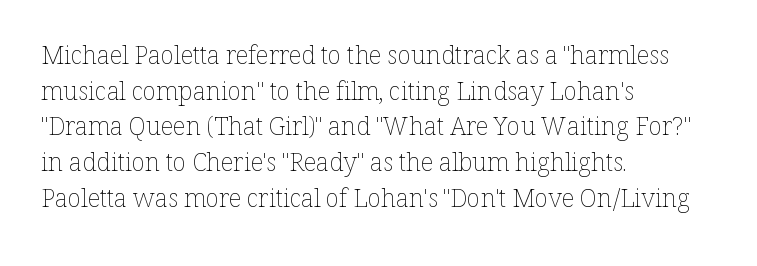
The image shows 25 px text type, upright; set left-aligned, normal line spacing (1.43x), normal letter spacing, not underlined.
